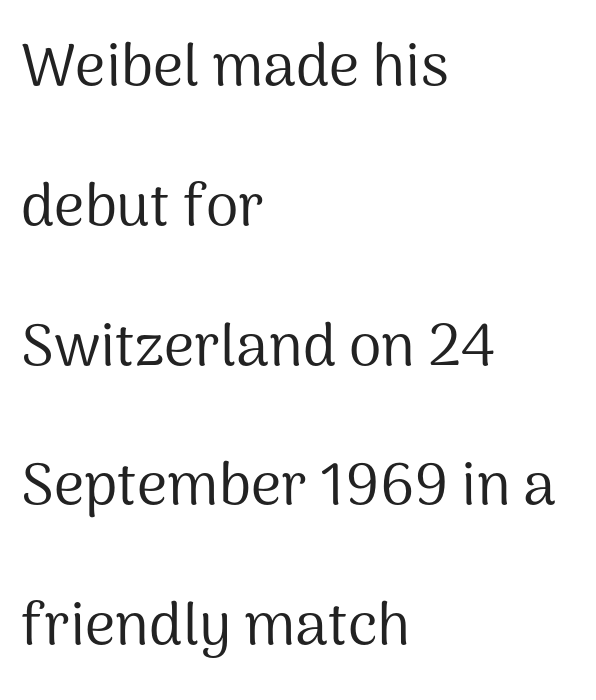
The letters look calm and open, with moderate or lighter stems. Check where the strokes stop: nothing finishes them off — pure sans. Is there much room between lines? Yes — plenty of vertical air separates them. All the whitespace from short lines collects on the right.
